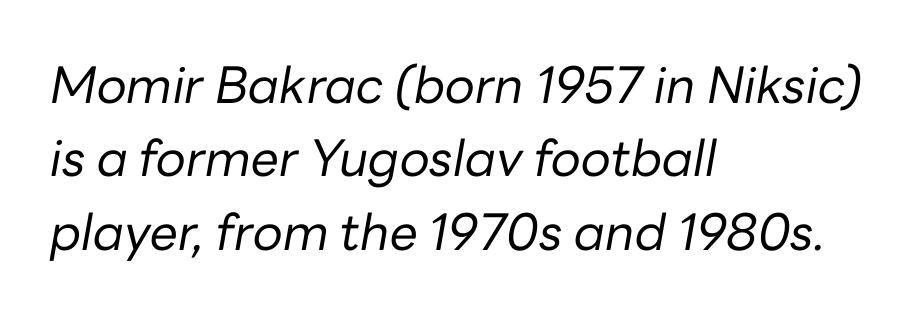
{"italic": "yes", "lean": "right", "slant_degrees": 10, "bold": "no", "weight": "regular", "width": "normal", "stroke_contrast": "low", "x_height": "medium", "monospaced": "no", "underline": "no", "align": "left", "line_spacing": "normal", "line_spacing_ratio": 1.47, "letter_spacing": "normal", "letter_spacing_em": 0.0, "glyph_px": 50}
